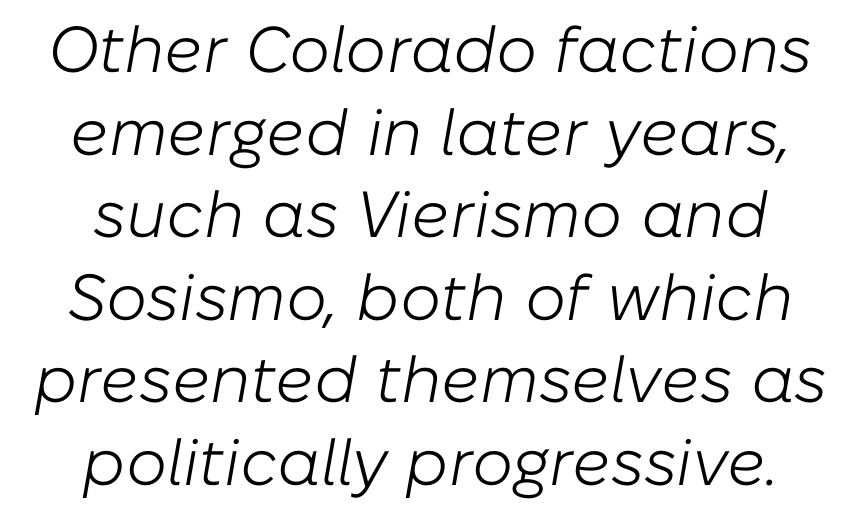
{"italic": "yes", "lean": "right", "slant_degrees": 10, "bold": "no", "weight": "light", "width": "normal", "stroke_contrast": "low", "x_height": "medium", "monospaced": "no", "underline": "no", "line_spacing": "normal", "line_spacing_ratio": 1.27, "letter_spacing": "normal", "letter_spacing_em": 0.0, "glyph_px": 65}
